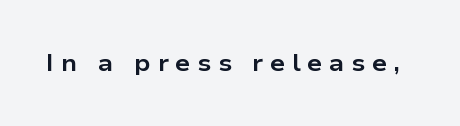
Q: Is the text bold? A: Yes.
Q: Is the text italic (slanted)? A: No, it is upright.
Q: Is the text underlined? A: No.
Q: Is the spacing between letters normal or unusually wide? A: Unusually wide.
